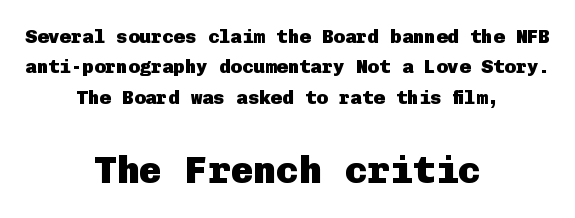
Q: Is the text bold? A: Yes.
Q: Is the text italic (slanted)? A: No, it is upright.
Q: Is the typeface a serif or a sans-serif typeface? A: Sans-serif.
Q: Is the text underlined? A: No.
Q: How is the paragraph aligned? A: Centered.
Q: Is the spacing between letters normal or unusually wide? A: Normal.
Q: Is the spacing between lines tight, normal or loose? A: Normal.
Q: Which block of text is set in a larger size, the first (top) or the second (bottom)? A: The second (bottom) one.
Q: Width (condensed, normal, or wide)? A: Normal.
Q: Stroke contrast? A: Low.
Q: x-height? A: Medium.
